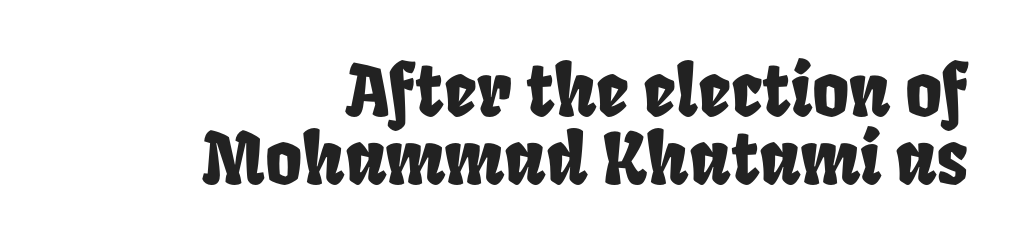
Q: Is the text underlined? A: No.
Q: How is the paragraph aligned? A: Right-aligned.
Q: Is the spacing between letters normal or unusually wide? A: Normal.
Q: Is the spacing between lines tight, normal or loose? A: Tight.
Q: Width (condensed, normal, or wide)? A: Condensed.
Q: Stroke contrast? A: Low.
Q: x-height? A: Large.
Q: Monospaced? A: No.
